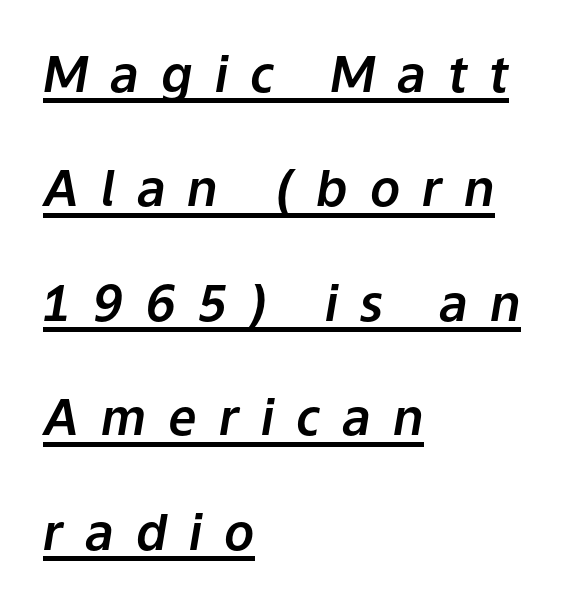
Q: Is the text italic (slanted)? A: Yes, it leans right by about 9 degrees.
Q: Is the text underlined? A: Yes.
Q: How is the paragraph aligned? A: Left-aligned.
Q: Is the spacing between letters normal or unusually wide? A: Unusually wide.
Q: Is the spacing between lines tight, normal or loose? A: Loose.
Q: Width (condensed, normal, or wide)? A: Normal.
Q: Stroke contrast? A: Low.
Q: x-height? A: Medium.
Q: Monospaced? A: No.
